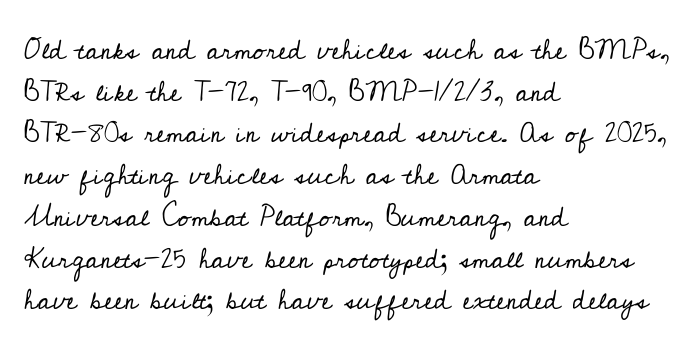
Q: Is the text bold? A: No.
Q: Is the text italic (slanted)? A: Yes.
Q: Is the typeface a serif or a sans-serif typeface? A: Serif.
Q: Is the text underlined? A: No.
Q: How is the paragraph aligned? A: Left-aligned.
Q: Is the spacing between letters normal or unusually wide? A: Normal.
Q: Is the spacing between lines tight, normal or loose? A: Normal.
Q: Width (condensed, normal, or wide)? A: Normal.
Q: Stroke contrast? A: Low.
Q: x-height? A: Small.
Q: Monospaced? A: No.
